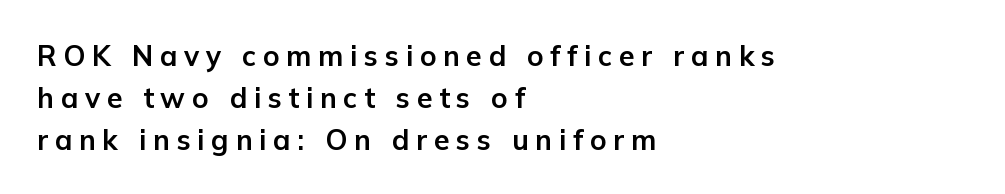
The ragged edge is on the right, which tells us the setting is flush left. You could not count columns in this text — the font is proportionally spaced. Examine the stroke ends and you'll find no serifs. Type without underlining.
